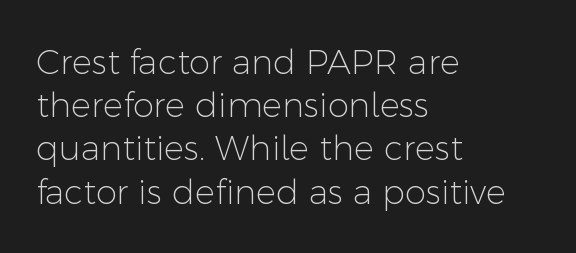
You could call the tracking neutral — neither tight nor loose. Classification — sans serif. Whoever set this chose a conventional vertical rhythm. The baseline area is clear. The letters advance in unequal steps, a hallmark of proportional type.
